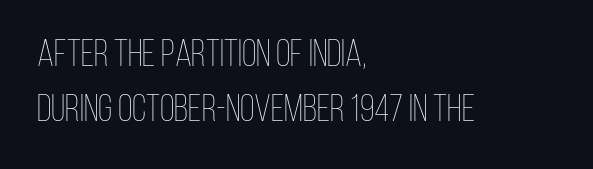
Alignment: flush left. A typesetter would call this proportional, since set widths differ per character. Weight: regular or lighter. Just letters on the line, the space beneath them empty. Students, note that the glyphs here touch the page at normal intervals. If you drew a line through each stem, it would be perfectly vertical.
